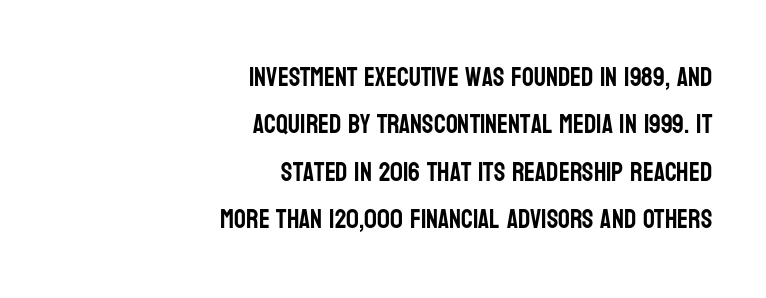
The image shows 26 px text type, upright; set right-aligned, line spacing 1.82x, normal letter spacing, not underlined.
